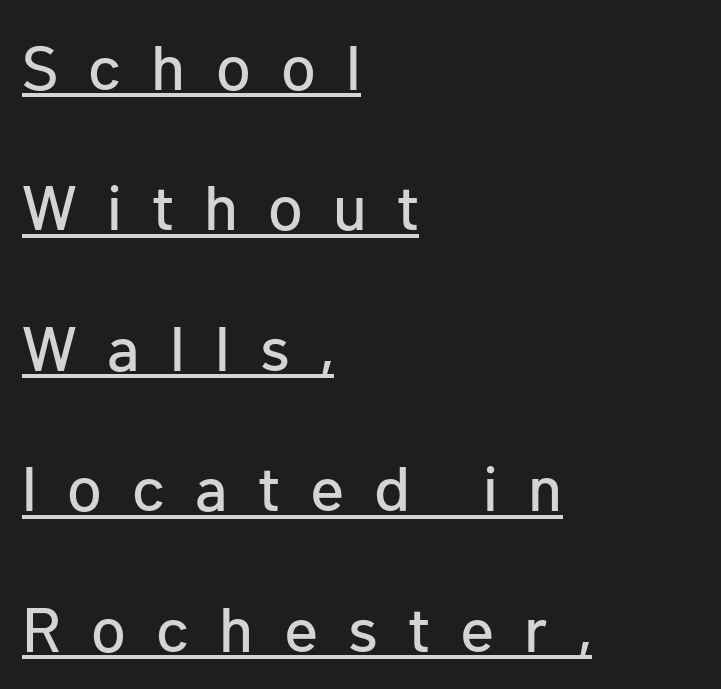
{"serif": "no", "italic": "no", "width": "normal", "stroke_contrast": "low", "x_height": "medium", "monospaced": "no", "underline": "yes", "align": "left", "line_spacing": "loose", "line_spacing_ratio": 2.23, "letter_spacing": "wide", "letter_spacing_em": 0.48, "glyph_px": 63}
